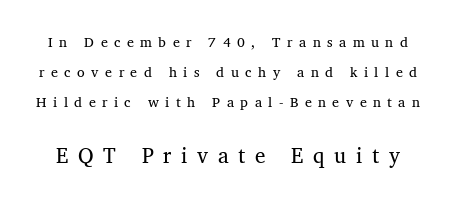
Q: Is the text italic (slanted)? A: No, it is upright.
Q: Is the text underlined? A: No.
Q: Is the spacing between letters normal or unusually wide? A: Unusually wide.
Q: Is the spacing between lines tight, normal or loose? A: Loose.
Q: Which block of text is set in a larger size, the first (top) or the second (bottom)? A: The second (bottom) one.
